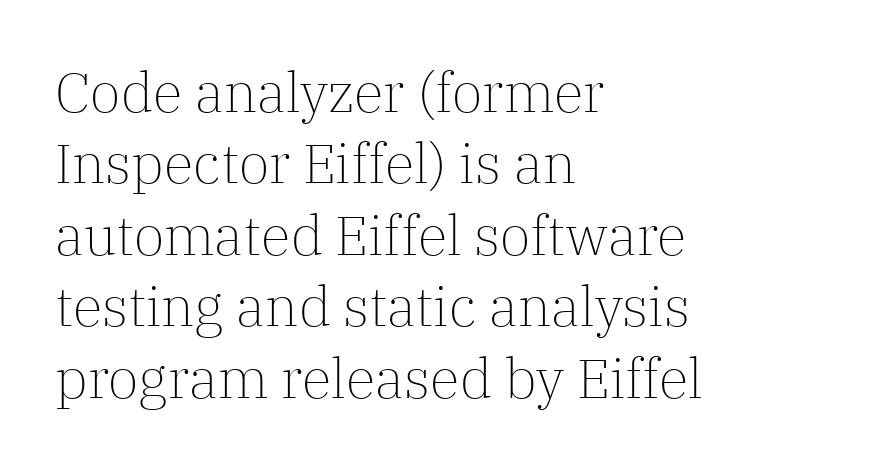
Leading matches the norm, producing a regular column. Every character sits straight up, as roman type does. The strokes carry an ordinary text weight at most. This sample has the flowing, uneven cadence of proportional lettering.
